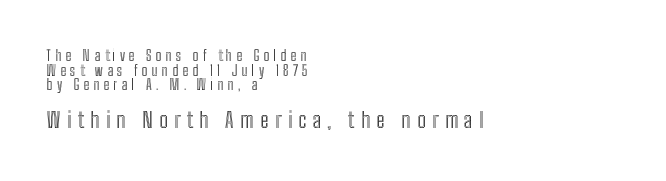
Upright lettering throughout. Which margin do the lines hug? The left one — the right edge is uneven. The emphasis by scale lands on block number two, below. The block of text is dense from top to bottom, with scant space between rows. These lines have a slow, spaced-out rhythm from letter to letter.
